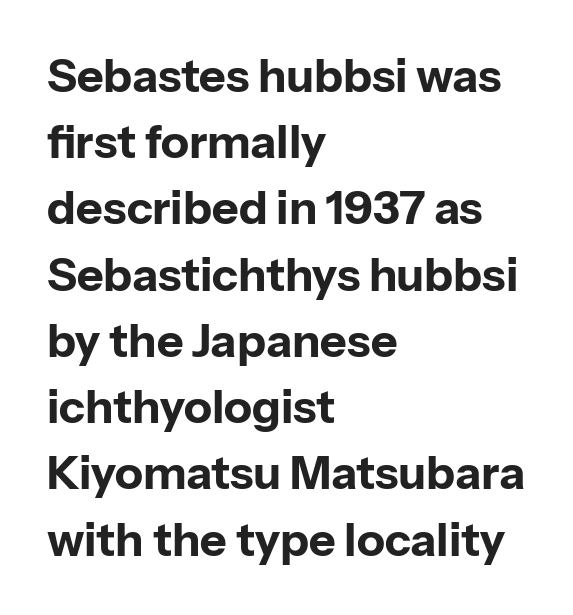
{"serif": "no", "italic": "no", "bold": "yes", "weight": "bold", "width": "normal", "stroke_contrast": "low", "x_height": "medium", "monospaced": "no", "underline": "no", "align": "left", "line_spacing": "normal", "line_spacing_ratio": 1.44, "letter_spacing": "normal", "letter_spacing_em": 0.0, "glyph_px": 46}
